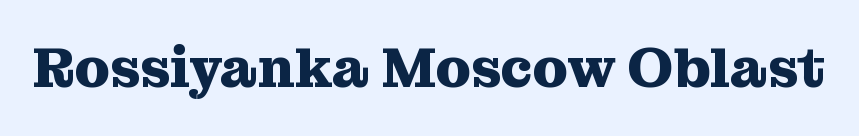
{"serif": "yes", "italic": "no", "bold": "yes", "weight": "heavy", "width": "normal", "stroke_contrast": "medium", "x_height": "medium", "monospaced": "no", "underline": "no", "letter_spacing": "normal", "letter_spacing_em": 0.0, "glyph_px": 56}
